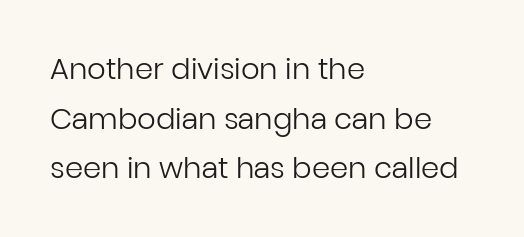
{"serif": "no", "italic": "no", "bold": "no", "weight": "regular", "width": "normal", "stroke_contrast": "low", "x_height": "medium", "monospaced": "no", "underline": "no", "align": "left", "line_spacing_ratio": 1.71, "letter_spacing": "normal", "letter_spacing_em": 0.0, "glyph_px": 29}
